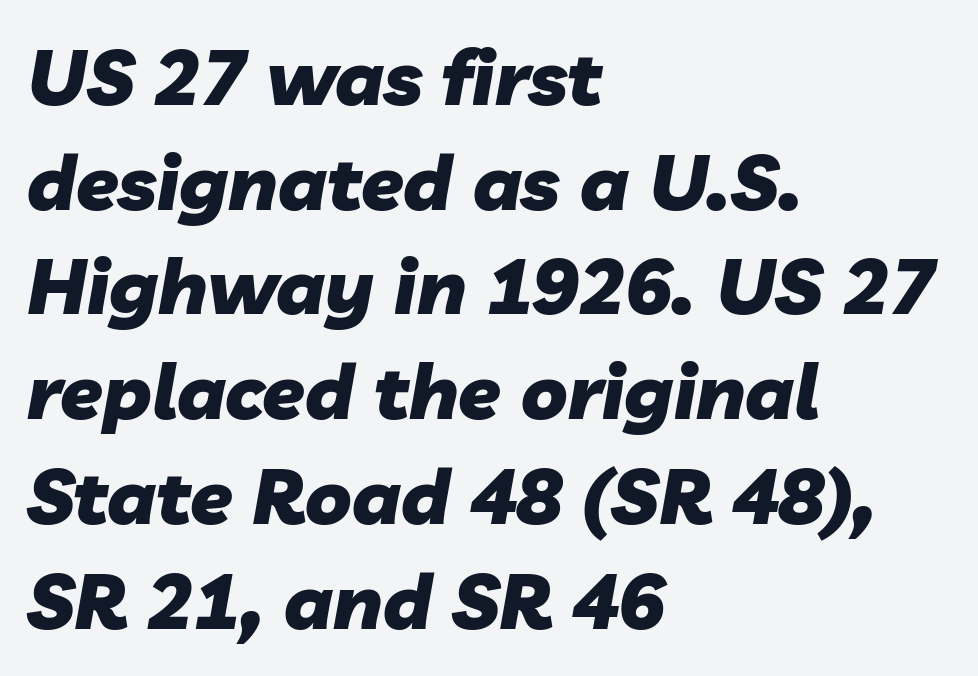
{"italic": "yes", "lean": "right", "slant_degrees": 10, "bold": "yes", "weight": "heavy", "width": "normal", "stroke_contrast": "low", "x_height": "medium", "monospaced": "no", "underline": "no", "align": "left", "line_spacing": "normal", "line_spacing_ratio": 1.36, "letter_spacing": "normal", "letter_spacing_em": 0.0, "glyph_px": 77}
